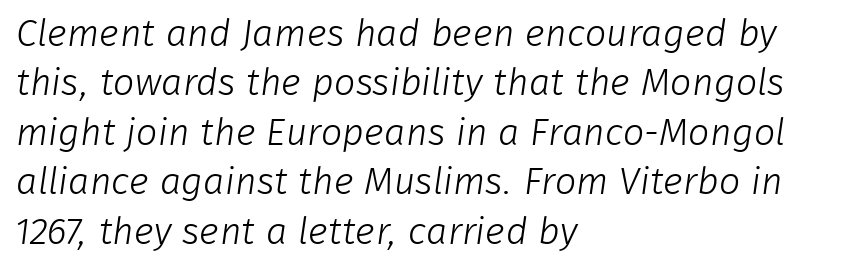
The image shows 38 px light sans-serif type; set left-aligned, normal line spacing (1.3x), normal letter spacing, not underlined; low stroke contrast and a medium x-height.
